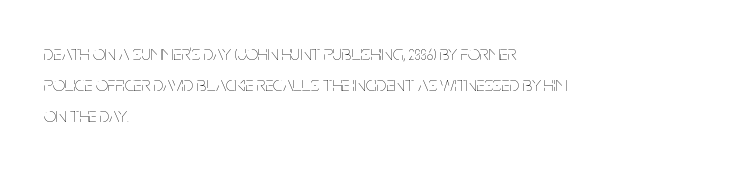
Q: Is the text bold? A: No.
Q: Is the text italic (slanted)? A: No, it is upright.
Q: Is the text underlined? A: No.
Q: How is the paragraph aligned? A: Left-aligned.
Q: Is the spacing between letters normal or unusually wide? A: Normal.
Q: Is the spacing between lines tight, normal or loose? A: Normal.
